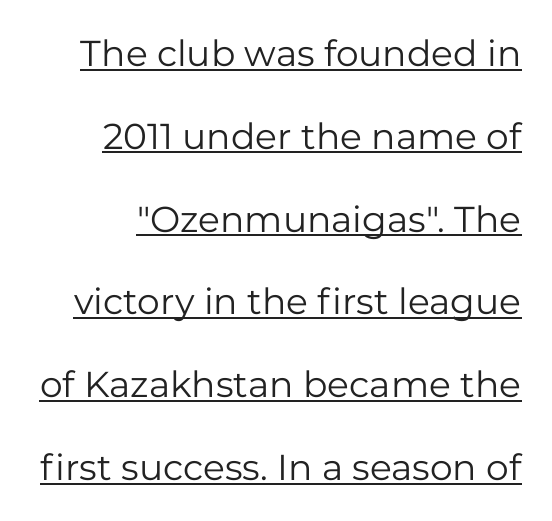
Q: Is the text bold? A: No.
Q: Is the text italic (slanted)? A: No, it is upright.
Q: Is the typeface a serif or a sans-serif typeface? A: Sans-serif.
Q: Is the text underlined? A: Yes.
Q: Is the spacing between letters normal or unusually wide? A: Normal.
Q: Is the spacing between lines tight, normal or loose? A: Loose.
Q: Width (condensed, normal, or wide)? A: Normal.
Q: Stroke contrast? A: Low.
Q: x-height? A: Medium.
Q: Monospaced? A: No.
